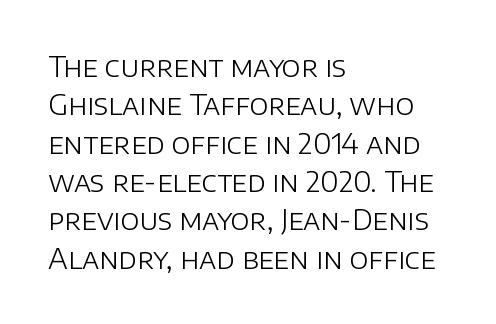
The image shows 28 px light sans-serif type, upright; set left-aligned, normal line spacing (1.37x), normal letter spacing, not underlined; low stroke contrast and a large x-height.
